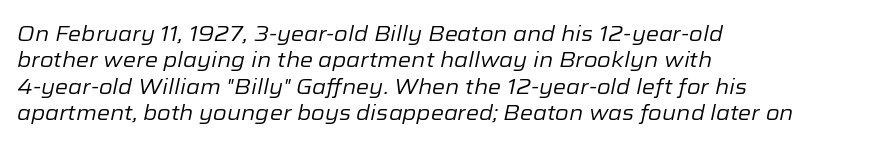
{"italic": "yes", "lean": "right", "slant_degrees": 12, "bold": "no", "underline": "no", "align": "left", "line_spacing": "normal", "line_spacing_ratio": 1.26, "letter_spacing": "normal", "letter_spacing_em": 0.0, "glyph_px": 21}
